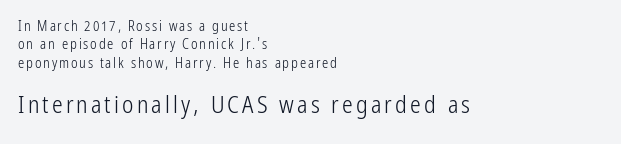
Stem width sits at or under what a default text font uses. Vertically, the passage feels balanced, rows spaced as you'd expect. This rendering features lettering with no underline. Layout note: lines flush left. If you squint, the bottom block still reads clearly — it's the larger of the two. Unlike italic type, these characters show no tilt at all.
